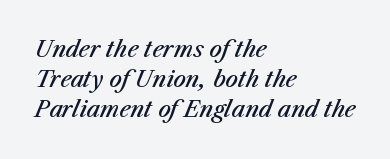
{"italic": "yes", "lean": "right", "slant_degrees": 23, "bold": "semi", "underline": "no", "align": "left", "line_spacing": "normal", "line_spacing_ratio": 1.37, "letter_spacing": "normal", "letter_spacing_em": 0.0, "glyph_px": 22}
